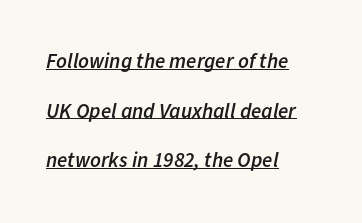
Q: Is the text bold? A: Semi-bold.
Q: Is the text italic (slanted)? A: Yes, it leans right by about 11 degrees.
Q: Is the text underlined? A: Yes.
Q: How is the paragraph aligned? A: Left-aligned.
Q: Is the spacing between letters normal or unusually wide? A: Normal.
Q: Is the spacing between lines tight, normal or loose? A: Loose.
